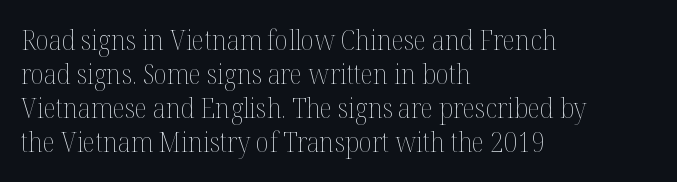
Q: Is the text bold? A: No.
Q: Is the text italic (slanted)? A: No, it is upright.
Q: Is the text underlined? A: No.
Q: How is the paragraph aligned? A: Left-aligned.
Q: Is the spacing between letters normal or unusually wide? A: Normal.
Q: Is the spacing between lines tight, normal or loose? A: Normal.
